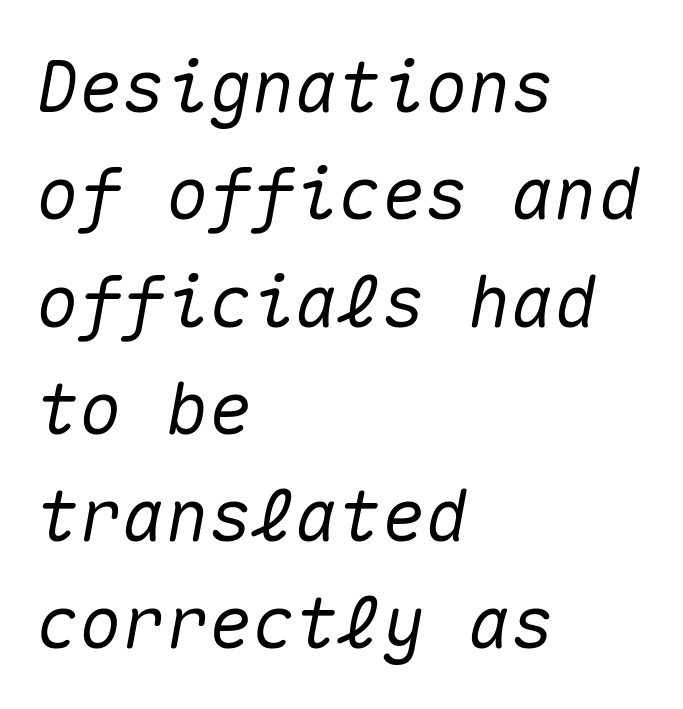
Reading down the column, the eye jumps a familiar distance to each next line. Look at the tracking — it's just the regular setting, nothing added. The face used here is monospaced, like something from a code editor. Only glyphs here, with clear space below each row. Reading down the block, your eye returns to a fixed left position each line. Characters are canted at an angle relative to the baseline's perpendicular.
